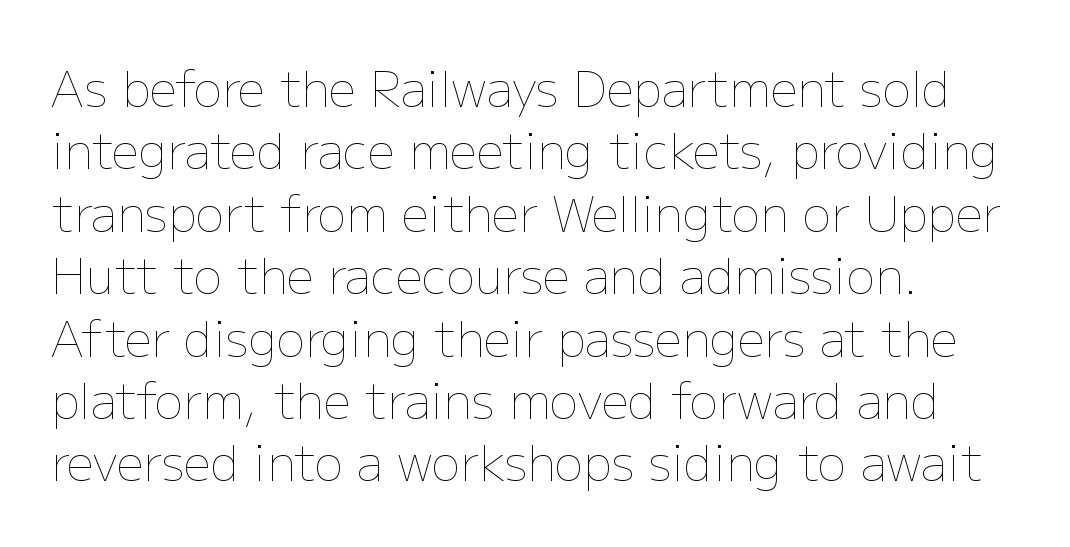
{"italic": "no", "bold": "no", "weight": "thin", "width": "normal", "stroke_contrast": "low", "x_height": "medium", "monospaced": "no", "underline": "no", "align": "left", "line_spacing": "normal", "line_spacing_ratio": 1.3, "letter_spacing": "normal", "letter_spacing_em": 0.0, "glyph_px": 48}
